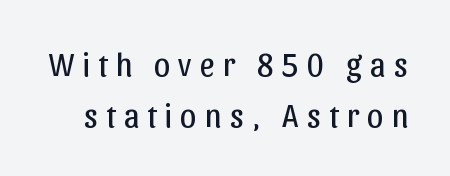
This sample keeps an unexceptional amount of space between lines. This rendering employs a face without finishing strokes, i.e., a sans-serif. Upright lettering throughout. The letters are spread apart with noticeably loose tracking.
